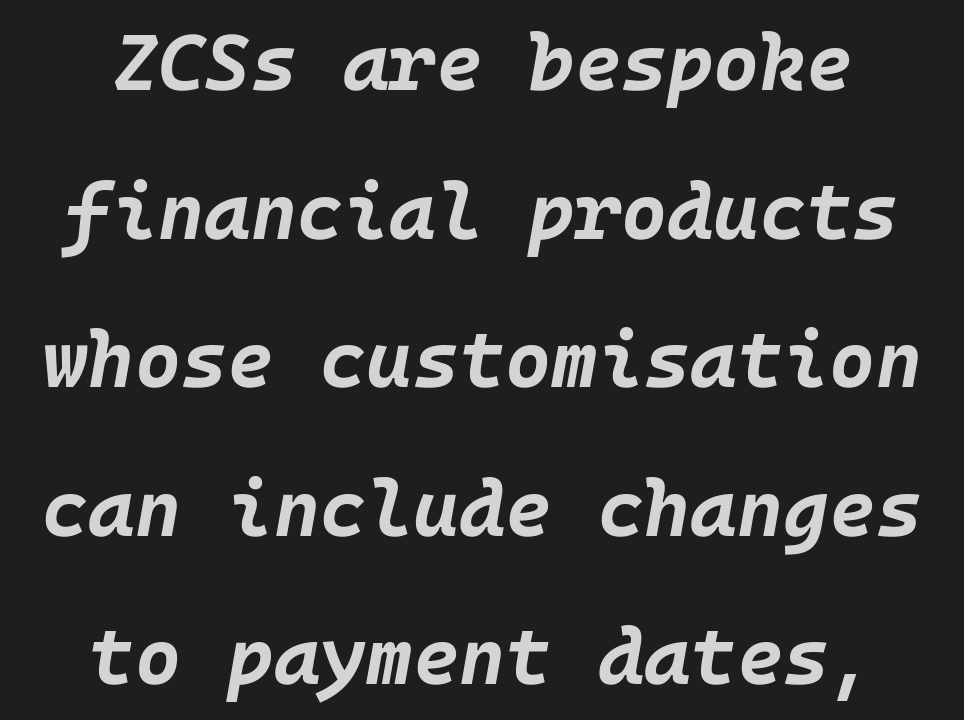
Q: Is the text bold? A: Yes.
Q: Is the text italic (slanted)? A: Yes, it leans right by about 10 degrees.
Q: Is the text underlined? A: No.
Q: How is the paragraph aligned? A: Centered.
Q: Is the spacing between letters normal or unusually wide? A: Normal.
Q: Width (condensed, normal, or wide)? A: Normal.
Q: Stroke contrast? A: Low.
Q: x-height? A: Large.
